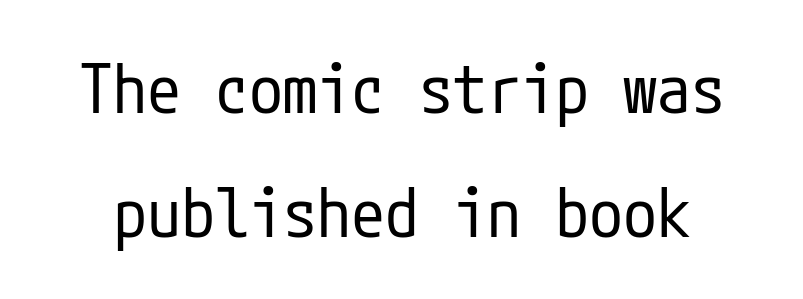
There is no visible air inserted between adjacent glyphs. A typesetter would label this face a sans. Weight class: somewhere from thin through regular. The type sits square on the baseline with zero lean. Decoration check: the copy has no underline.
